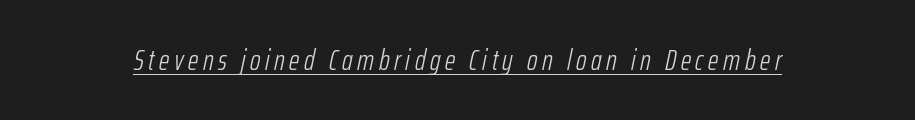
{"italic": "yes", "lean": "right", "slant_degrees": 12, "bold": "no", "weight": "light", "width": "condensed", "stroke_contrast": "low", "x_height": "medium", "monospaced": "no", "underline": "yes", "glyph_px": 29}
